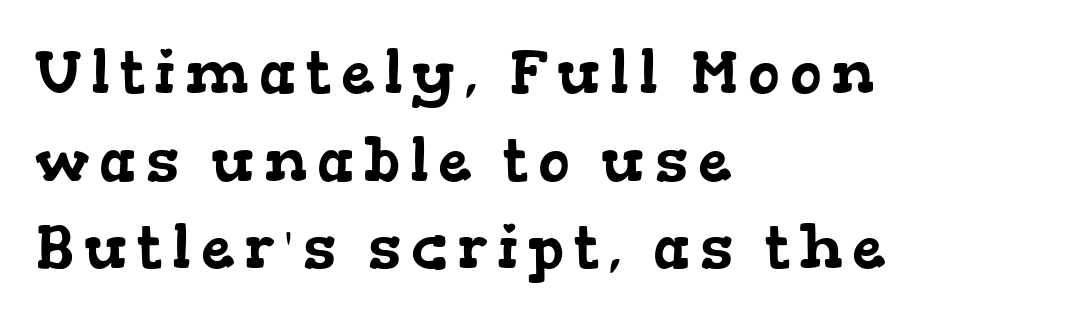
One glance says typical: line gaps are just what's usual. This sample is left-justified, so line endings fall wherever the words run out. Underlining? Definitely not there. Little horizontal feet cap the strokes, marking this as serif type. Is this a fixed-width face? No — the glyphs have proportional, varying widths.
